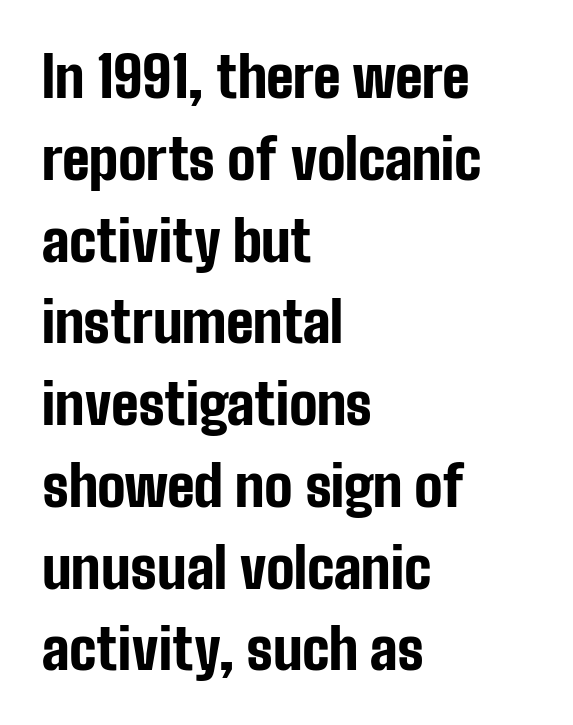
{"serif": "no", "italic": "no", "bold": "yes", "weight": "bold", "width": "condensed", "stroke_contrast": "low", "x_height": "medium", "monospaced": "no", "underline": "no", "align": "left", "line_spacing": "normal", "line_spacing_ratio": 1.46, "letter_spacing": "normal", "letter_spacing_em": 0.0, "glyph_px": 56}
